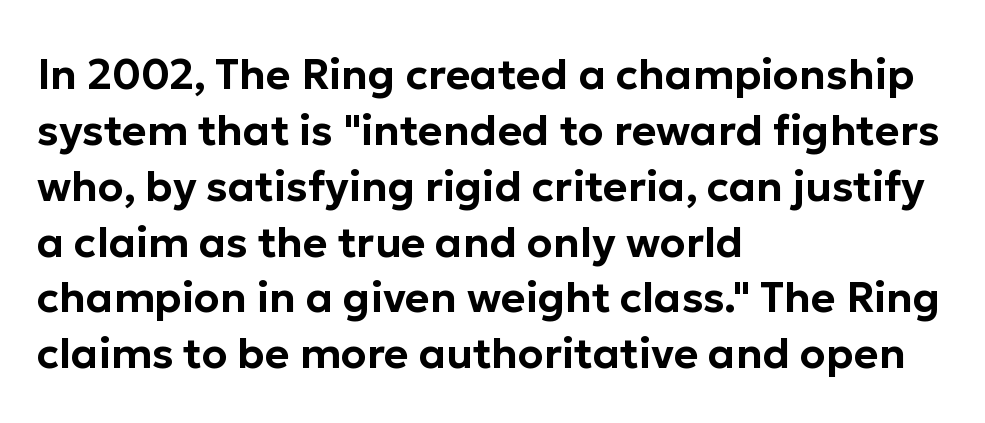
Notice how descenders clear the ascenders below comfortably — that's standard leading. Look at the bottom of the vertical strokes: they stop flat, with no serifs. Compared with typical body copy, the letter spacing here is the same. The rendering anchors every line to the left-hand side.
